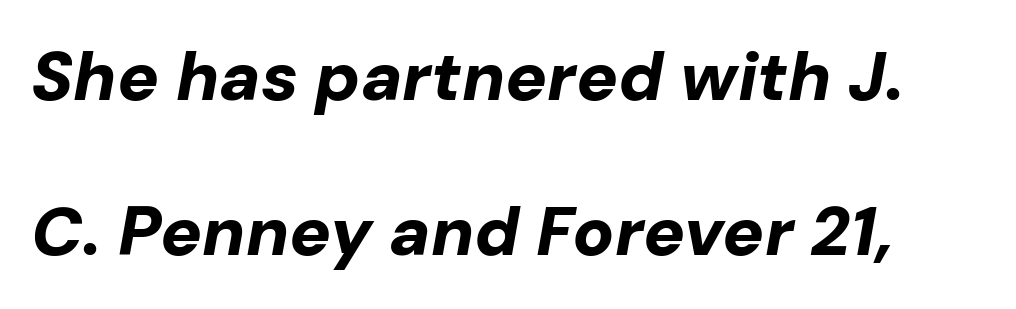
Q: Is the text bold? A: Yes.
Q: Is the text italic (slanted)? A: Yes, it leans right by about 10 degrees.
Q: Is the text underlined? A: No.
Q: Is the spacing between letters normal or unusually wide? A: Normal.
Q: Is the spacing between lines tight, normal or loose? A: Loose.
Q: Width (condensed, normal, or wide)? A: Normal.
Q: Stroke contrast? A: Low.
Q: x-height? A: Medium.
Q: Monospaced? A: No.
